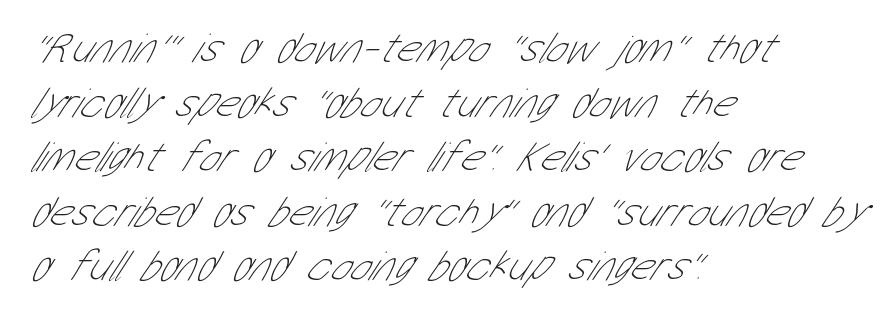
The image shows 43 px thin, condensed sans-serif type; set left-aligned, normal line spacing (1.27x), normal letter spacing, not underlined; low stroke contrast and a medium x-height.
